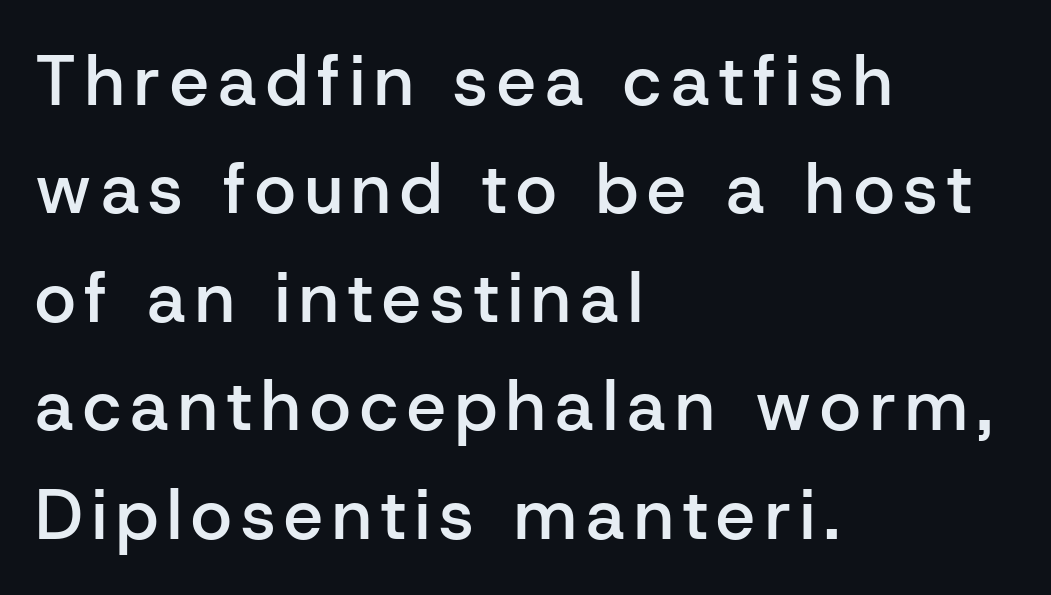
The face used here is proportionally spaced, like ordinary book or web type. The glyphs in this specimen are sans serif. Characters remain perfectly vertical along every line. Rule under the text: the space is simply empty. If you drew a ruler down the left edge, every line would touch it.
